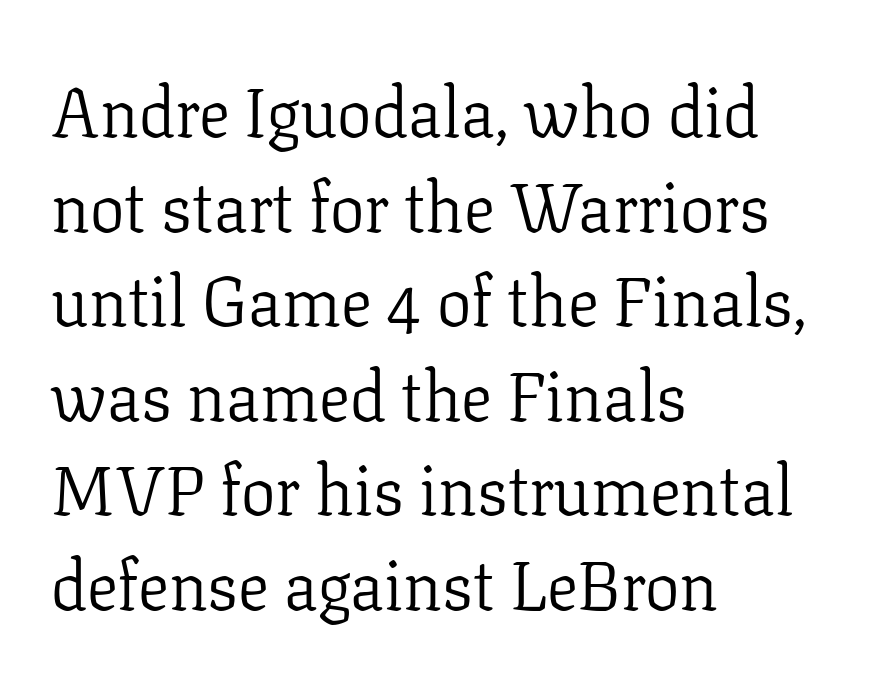
The image shows 69 px light serif type, upright; set left-aligned, normal line spacing (1.37x), normal letter spacing, not underlined; low stroke contrast and a medium x-height.
